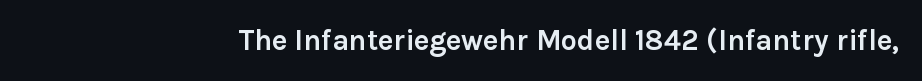
Q: Is the text bold? A: Yes.
Q: Is the text italic (slanted)? A: No, it is upright.
Q: Is the typeface a serif or a sans-serif typeface? A: Sans-serif.
Q: Is the text underlined? A: No.
Q: Is the spacing between letters normal or unusually wide? A: Normal.
Q: Width (condensed, normal, or wide)? A: Normal.
Q: x-height? A: Medium.
Q: Monospaced? A: No.
